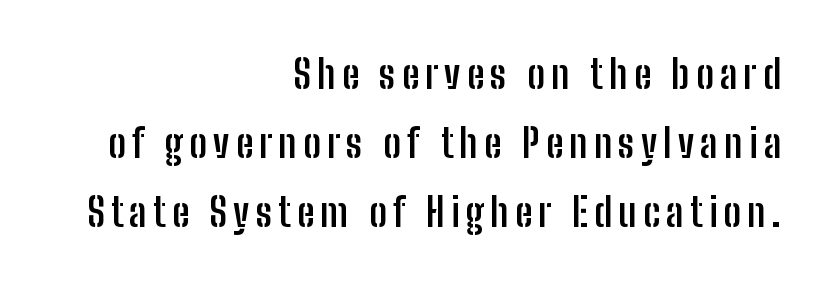
{"serif": "no", "italic": "no", "bold": "yes", "weight": "semibold", "width": "condensed", "stroke_contrast": "low", "x_height": "medium", "monospaced": "no", "underline": "no", "align": "right", "line_spacing_ratio": 1.77, "glyph_px": 39}
